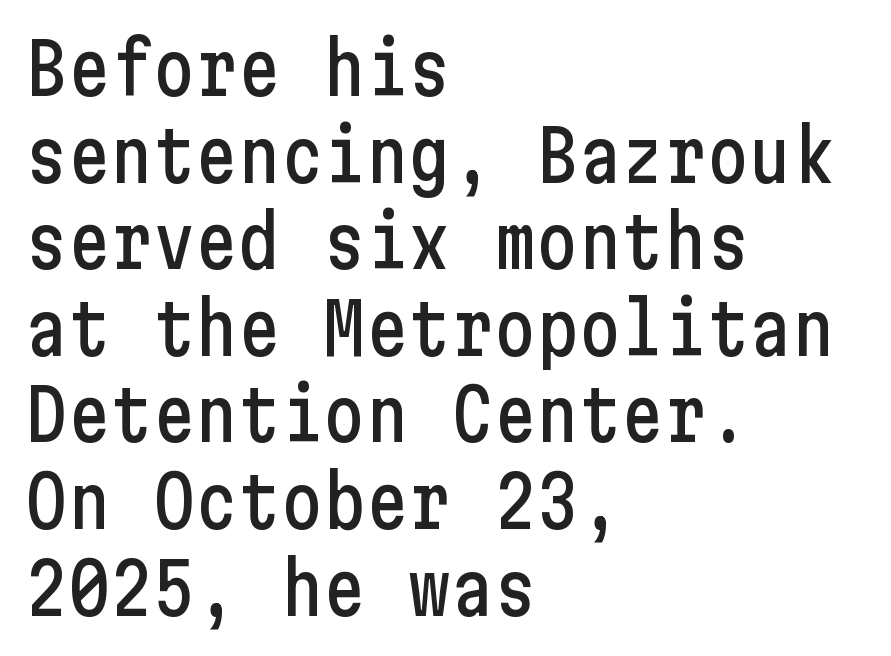
The image shows 71 px condensed sans-serif type, upright; set left-aligned, line spacing 1.22x, normal letter spacing, not underlined; low stroke contrast and a medium x-height.
